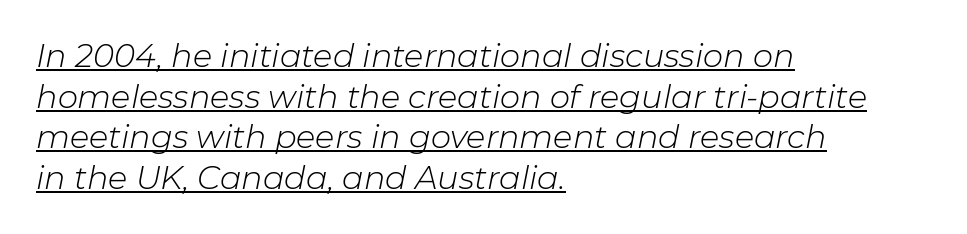
{"italic": "yes", "lean": "right", "slant_degrees": 11, "bold": "no", "weight": "light", "width": "normal", "stroke_contrast": "low", "x_height": "medium", "monospaced": "no", "underline": "yes", "align": "left", "line_spacing": "normal", "line_spacing_ratio": 1.27, "letter_spacing": "normal", "letter_spacing_em": 0.0, "glyph_px": 32}
